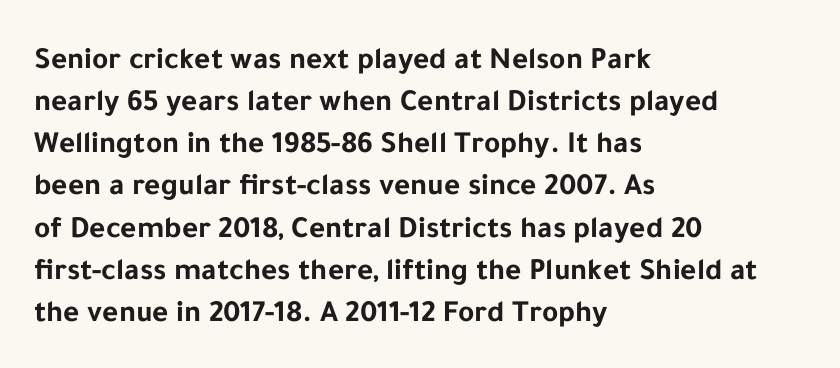
Q: Is the text bold? A: Yes.
Q: Is the text italic (slanted)? A: No, it is upright.
Q: Is the typeface a serif or a sans-serif typeface? A: Sans-serif.
Q: Is the text underlined? A: No.
Q: How is the paragraph aligned? A: Left-aligned.
Q: Is the spacing between letters normal or unusually wide? A: Normal.
Q: Is the spacing between lines tight, normal or loose? A: Normal.
Q: Width (condensed, normal, or wide)? A: Normal.
Q: Stroke contrast? A: Low.
Q: x-height? A: Medium.
Q: Monospaced? A: No.
